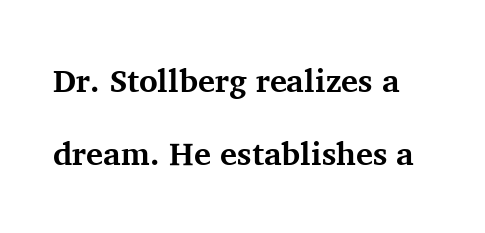
Bold? Absolutely — the strokes are thick and heavy. The rendering shows small feet on the letterforms — a serif design. Leading is clearly above the norm, producing a sparse column. The axis of the letterforms is exactly vertical. The letterforms sit shoulder to shoulder at normal distance. The words here are not underlined.
